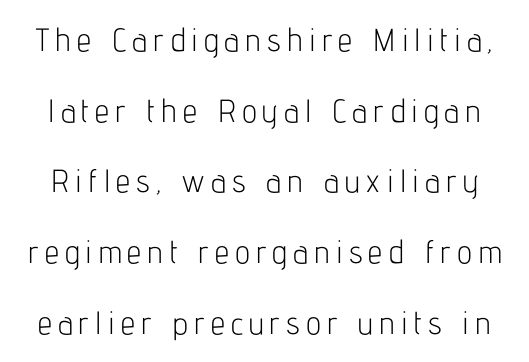
{"serif": "no", "italic": "no", "bold": "no", "weight": "light", "width": "condensed", "stroke_contrast": "low", "x_height": "medium", "monospaced": "no", "underline": "no", "line_spacing": "loose", "line_spacing_ratio": 2.21, "glyph_px": 32}
